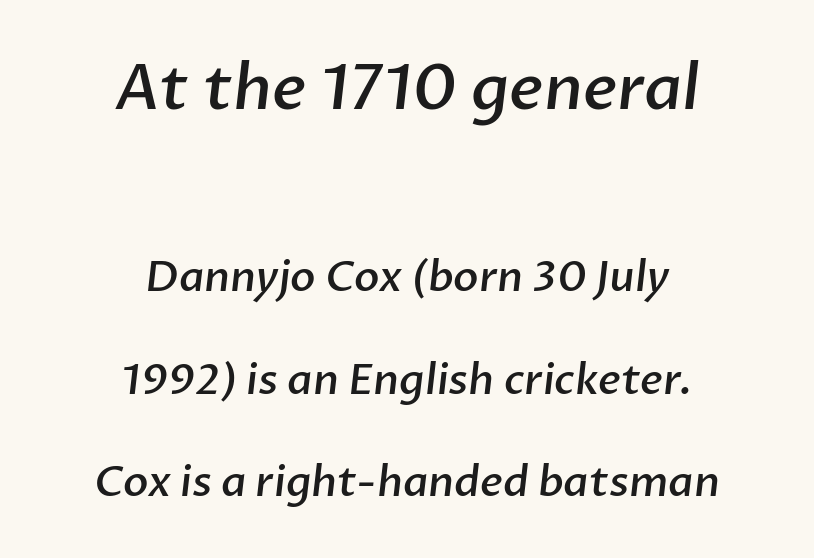
{"serif": "no", "bold": "semi", "weight": "semibold", "width": "normal", "stroke_contrast": "low", "x_height": "medium", "monospaced": "no", "underline": "no", "align": "center", "line_spacing": "loose", "line_spacing_ratio": 2.43, "letter_spacing": "normal", "letter_spacing_em": 0.0, "larger_block": "first", "size_ratio": 1.5, "glyph_px": 63}
